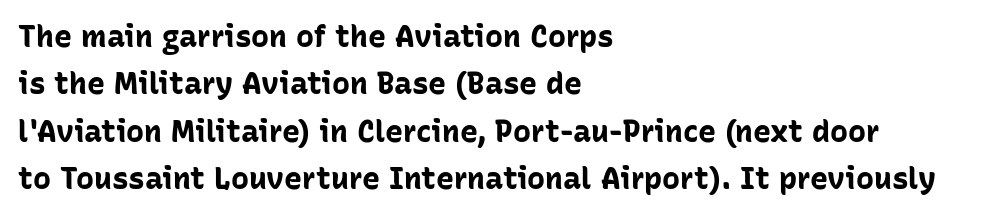
A typesetter would call this zero additional tracking. Interline gaps are of average width in this sample. These lines are rendered in a variable-pitch font. This sample uses an upright cut, with every glyph sitting square on the baseline.
